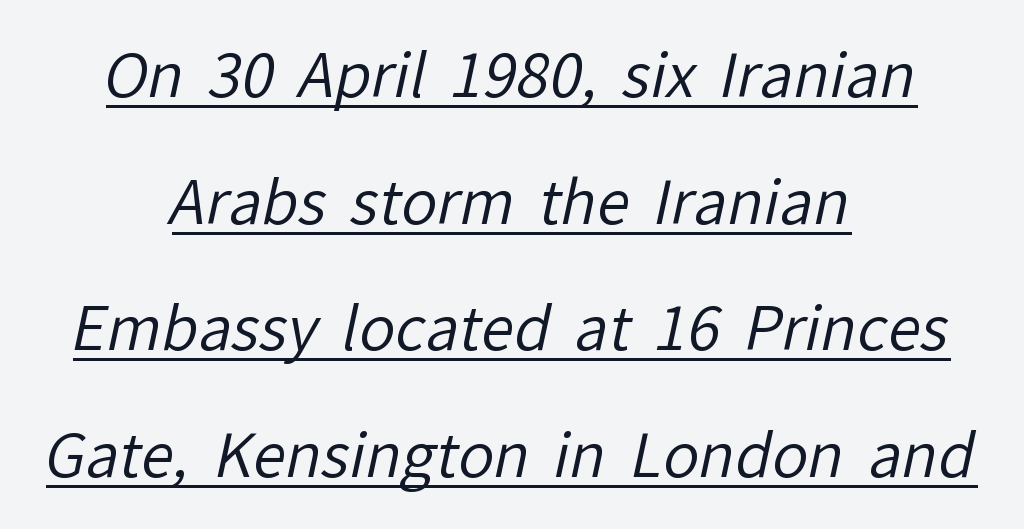
The image shows 60 px regular-weight sans-serif type; set centered, loose line spacing (2.11x), normal letter spacing, underlined; low stroke contrast and a medium x-height.
